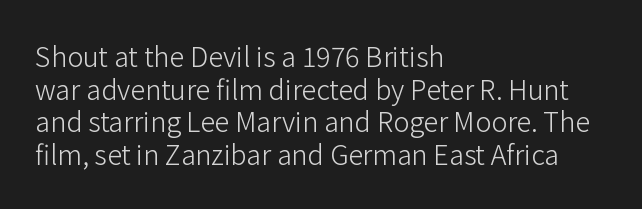
The image shows 27 px text type, upright; set left-aligned, line spacing 1.21x, normal letter spacing, not underlined.
